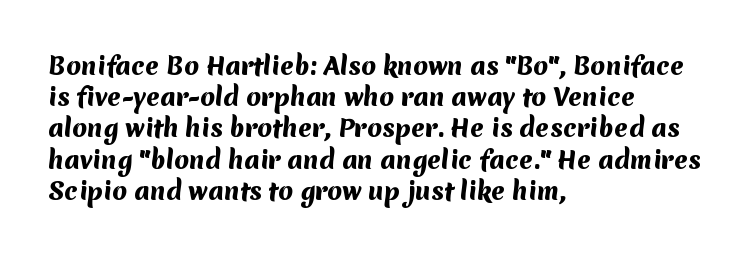
The baseline area is clear. The typesetter chose a ragged-right arrangement here. The leading is moderate, giving the passage an even texture. What weight is shown? A full bold with thick strokes. Letter spacing: default.
